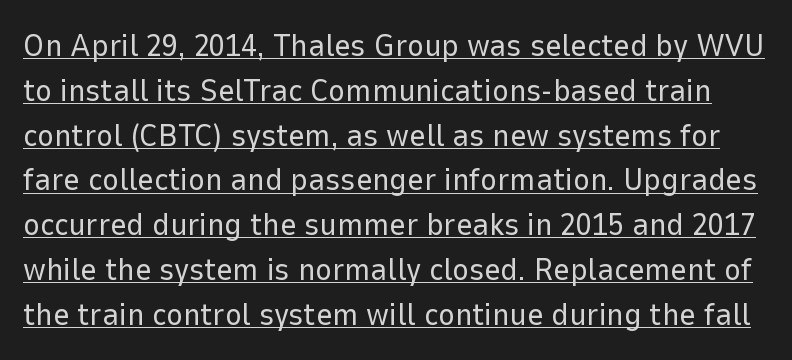
Q: Is the text bold? A: No.
Q: Is the text italic (slanted)? A: No, it is upright.
Q: Is the typeface a serif or a sans-serif typeface? A: Sans-serif.
Q: Is the text underlined? A: Yes.
Q: Is the spacing between letters normal or unusually wide? A: Normal.
Q: Is the spacing between lines tight, normal or loose? A: Normal.
Q: Width (condensed, normal, or wide)? A: Normal.
Q: Stroke contrast? A: Low.
Q: x-height? A: Medium.
Q: Monospaced? A: No.
